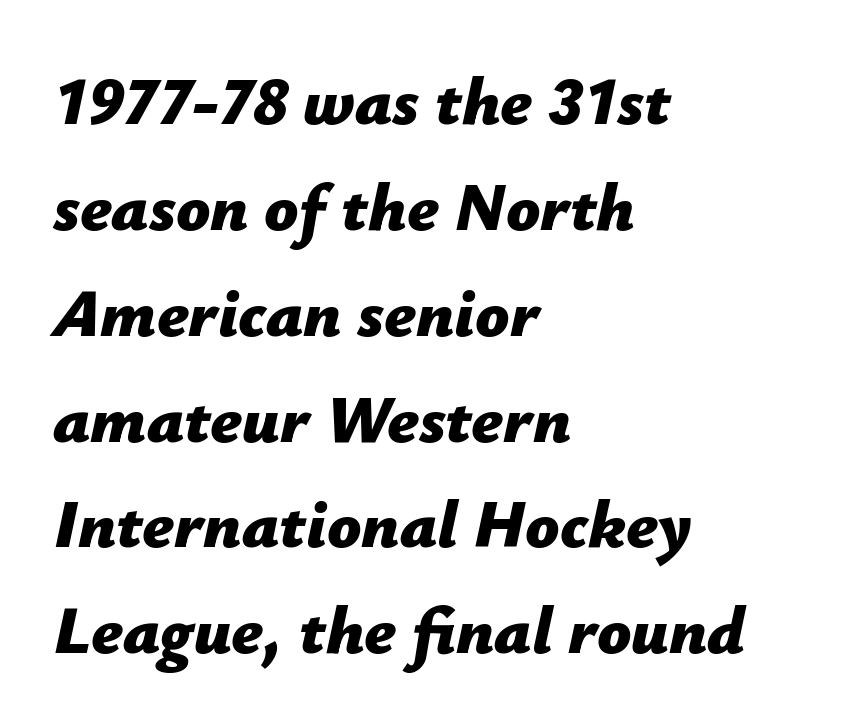
The image shows 67 px bold type, italic (leaning right); set left-aligned, normal line spacing (1.58x), normal letter spacing, not underlined; low stroke contrast and a medium x-height.
